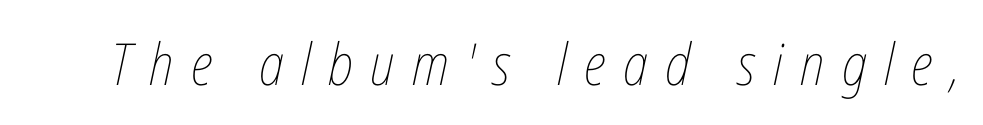
Descenders hang freely into open space. Quick note: italic. Summary of weight: not heavy and not bold. Compared with typical body copy, the letter spacing here is much looser. The passage shown is typed in a proportional face where columns would drift.
